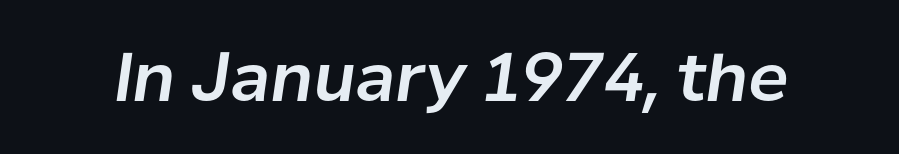
{"italic": "yes", "lean": "right", "slant_degrees": 8, "width": "normal", "stroke_contrast": "low", "x_height": "medium", "monospaced": "no", "underline": "no", "letter_spacing": "normal", "letter_spacing_em": 0.0, "glyph_px": 67}
